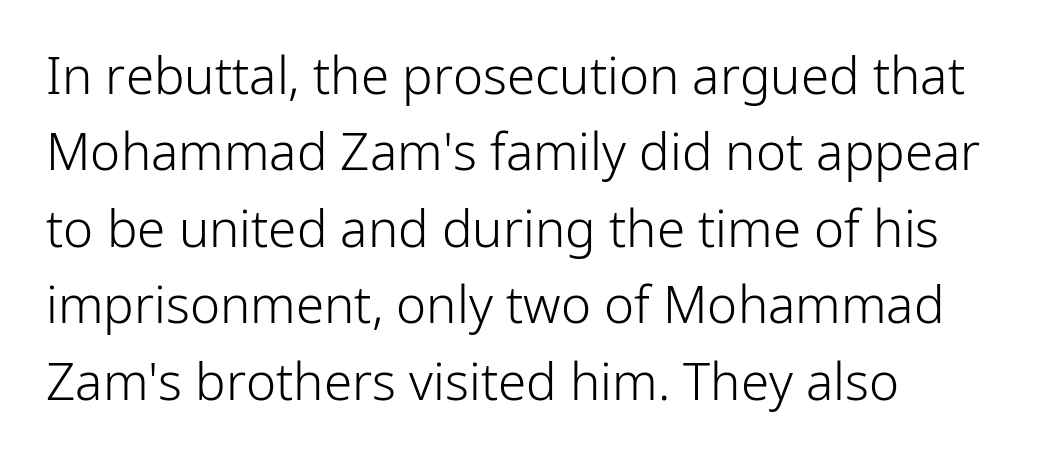
The strokes carry an ordinary text weight at most. A roman cut, with each character standing at attention. Rule under the text: the space is simply empty. Each letter keeps its own natural width here, so spacing adapts to shape.
